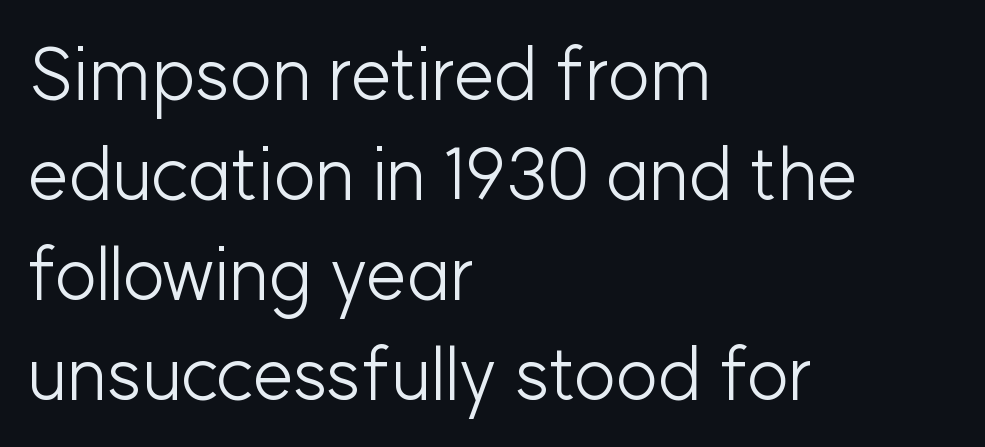
{"serif": "no", "italic": "no", "bold": "no", "weight": "light", "width": "normal", "stroke_contrast": "low", "x_height": "medium", "monospaced": "no", "underline": "no", "align": "left", "line_spacing": "normal", "line_spacing_ratio": 1.37, "letter_spacing": "normal", "letter_spacing_em": 0.0, "glyph_px": 73}
